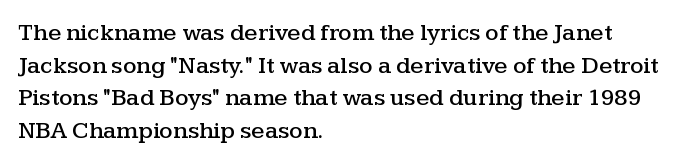
{"italic": "no", "underline": "no", "align": "left", "line_spacing": "normal", "line_spacing_ratio": 1.36, "letter_spacing": "normal", "letter_spacing_em": 0.0, "glyph_px": 24}
